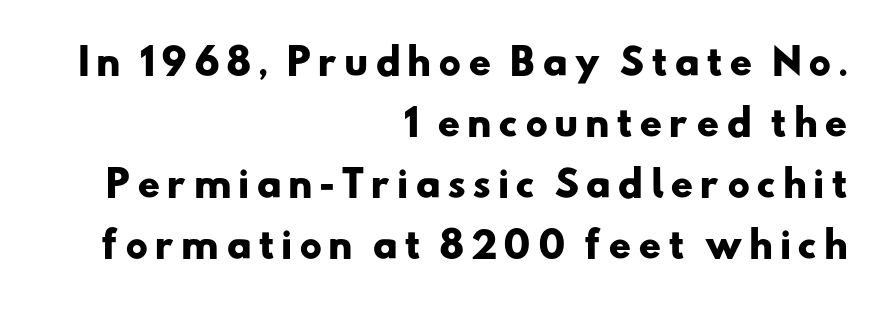
{"serif": "no", "bold": "yes", "weight": "heavy", "width": "wide", "stroke_contrast": "low", "x_height": "small", "monospaced": "no", "underline": "no", "align": "right", "line_spacing_ratio": 1.74, "glyph_px": 35}
